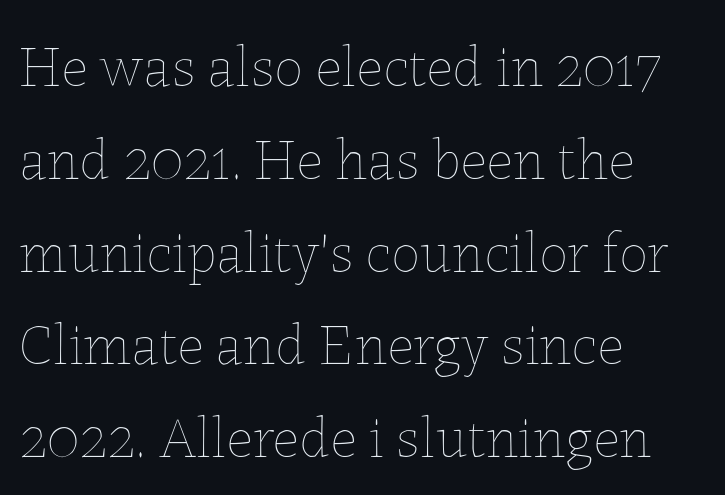
{"italic": "no", "bold": "no", "weight": "thin", "width": "normal", "stroke_contrast": "low", "x_height": "medium", "monospaced": "no", "underline": "no", "align": "left", "line_spacing": "normal", "line_spacing_ratio": 1.6, "letter_spacing": "normal", "letter_spacing_em": 0.0, "glyph_px": 58}
